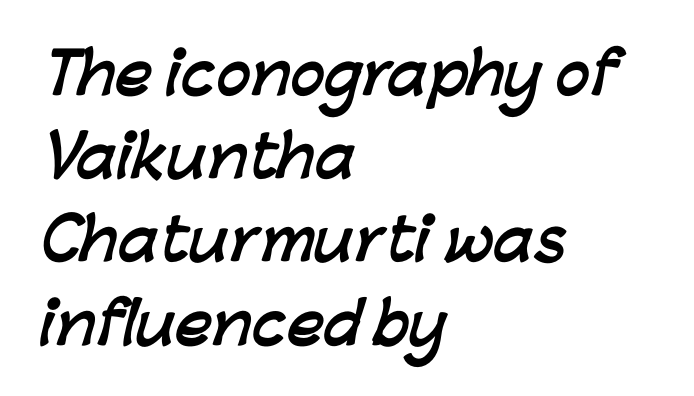
{"serif": "no", "bold": "yes", "weight": "semibold", "width": "normal", "stroke_contrast": "low", "x_height": "medium", "monospaced": "no", "underline": "no", "align": "left", "line_spacing": "normal", "line_spacing_ratio": 1.46, "letter_spacing": "normal", "letter_spacing_em": 0.0, "glyph_px": 57}
